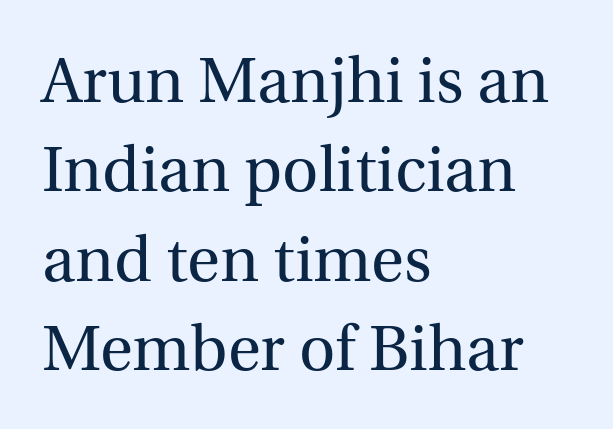
{"serif": "yes", "italic": "no", "bold": "no", "weight": "regular", "width": "normal", "x_height": "medium", "monospaced": "no", "underline": "no", "align": "left", "line_spacing": "normal", "line_spacing_ratio": 1.42, "letter_spacing": "normal", "letter_spacing_em": 0.0, "glyph_px": 63}
